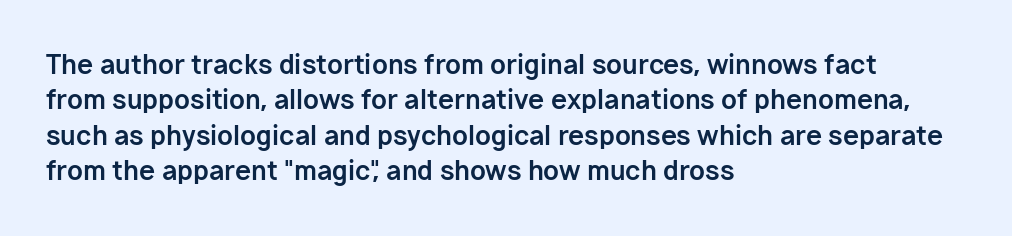
The image shows 26 px bold type, upright; set left-aligned, normal line spacing (1.36x), normal letter spacing, not underlined.
